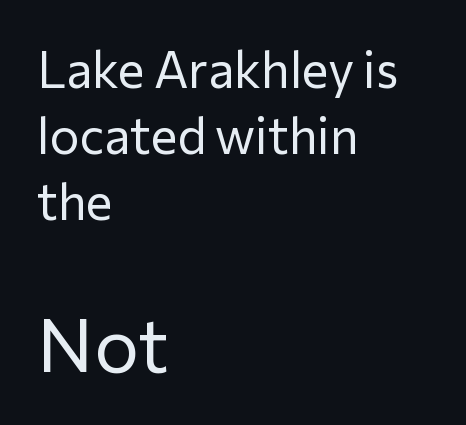
The image shows 75 px regular-weight sans-serif type, upright; set left-aligned, normal line spacing (1.32x), normal letter spacing, not underlined; the second (bottom) block is 1.5x larger; low stroke contrast and a medium x-height.
